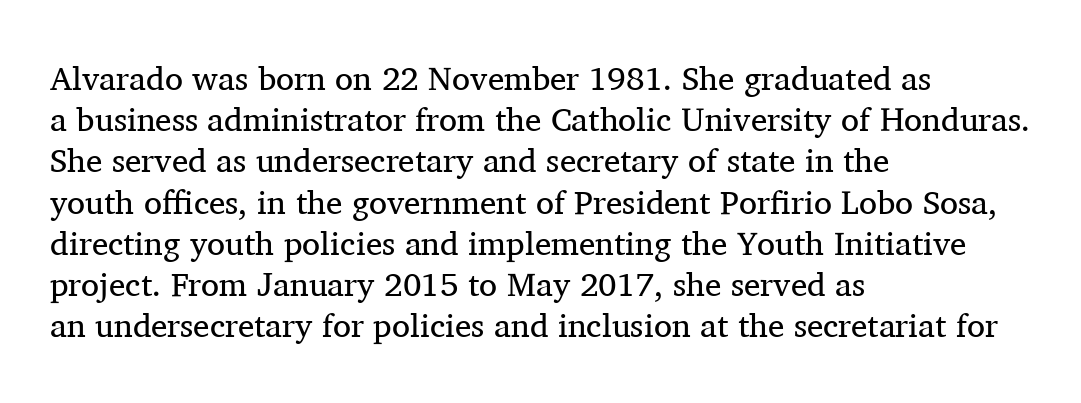
The lines in this sample share a left origin and differ only in where they stop. Type style note: has serifs. A typesetter would call this leading conventional body-copy spacing. The passage shown has conventional tracking throughout. Underline: absent. This sample has the flowing, uneven cadence of proportional lettering.
